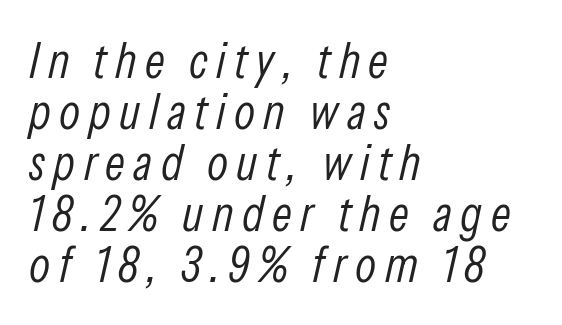
{"italic": "yes", "lean": "right", "slant_degrees": 13, "bold": "no", "weight": "light", "width": "condensed", "stroke_contrast": "low", "x_height": "medium", "monospaced": "no", "underline": "no", "align": "left", "line_spacing": "tight", "line_spacing_ratio": 1.04, "glyph_px": 49}
